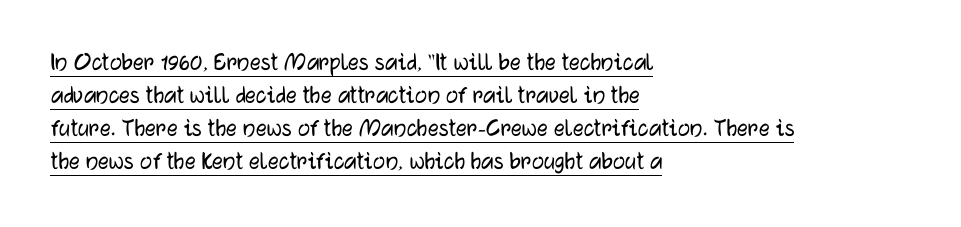
If you drew a ruler down the left edge, every line would touch it. The font's upright variant was chosen for this text. A baseline rule has been typeset under these characters. These lines keep a tight, regular rhythm from letter to letter.
